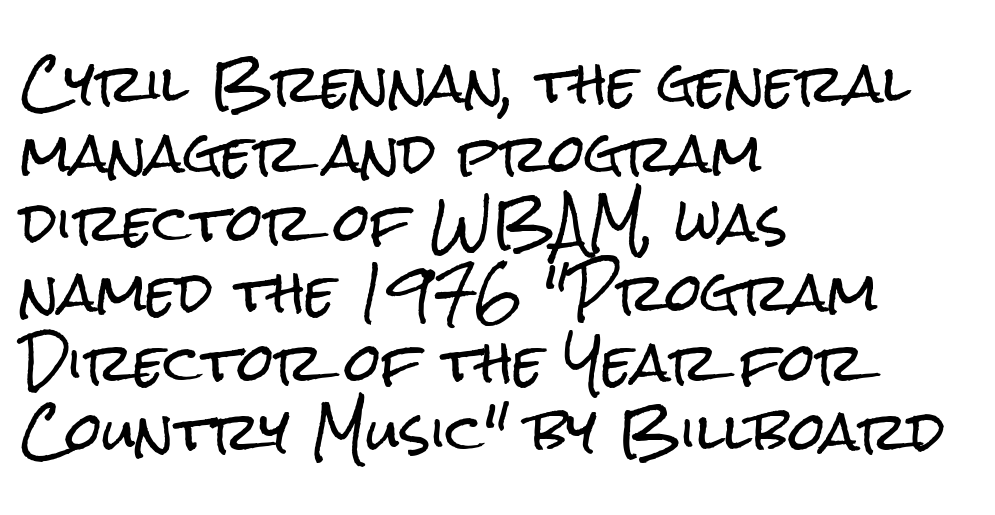
{"serif": "no", "italic": "no", "width": "condensed", "stroke_contrast": "low", "x_height": "medium", "monospaced": "no", "underline": "no", "align": "left", "line_spacing": "normal", "line_spacing_ratio": 1.34, "letter_spacing": "normal", "letter_spacing_em": 0.0, "glyph_px": 52}
